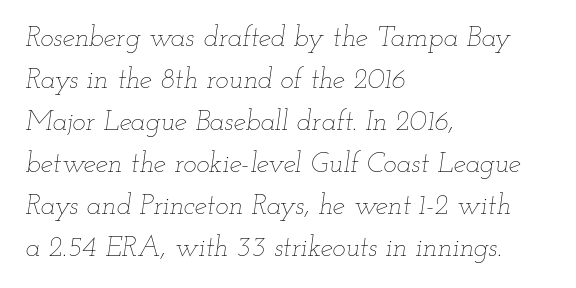
Q: Is the text bold? A: No.
Q: Is the text italic (slanted)? A: Yes, it leans right by about 12 degrees.
Q: Is the text underlined? A: No.
Q: How is the paragraph aligned? A: Left-aligned.
Q: Is the spacing between letters normal or unusually wide? A: Normal.
Q: Is the spacing between lines tight, normal or loose? A: Normal.
Q: Width (condensed, normal, or wide)? A: Wide.
Q: Stroke contrast? A: Low.
Q: x-height? A: Small.
Q: Monospaced? A: No.
